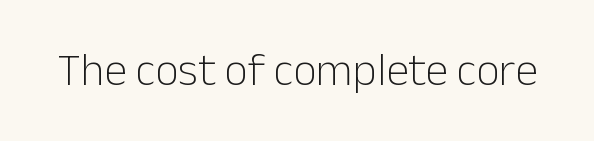
The letters advance in unequal steps, a hallmark of proportional type. Weight: regular or lighter. To sum up the face: it is a sans, with no serifs. Honestly, the letter spacing is just normal — you wouldn't notice it.
